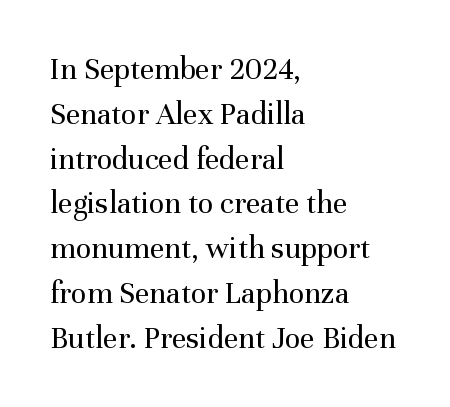
The rows are spaced the way most documents space them. Unlike a clean sans, this face finishes its strokes with serifs. Casual observation: everything's shoved over to the left. The passage shown has conventional tracking throughout. The passage shown is typed in a proportional face where columns would drift. Counters stay open thanks to moderate or lighter strokes.
